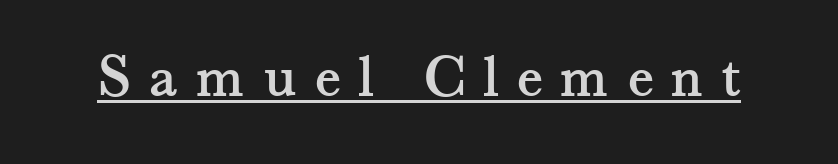
{"serif": "yes", "italic": "no", "width": "normal", "stroke_contrast": "medium", "x_height": "small", "monospaced": "no", "underline": "yes", "letter_spacing": "wide", "letter_spacing_em": 0.29, "glyph_px": 62}
